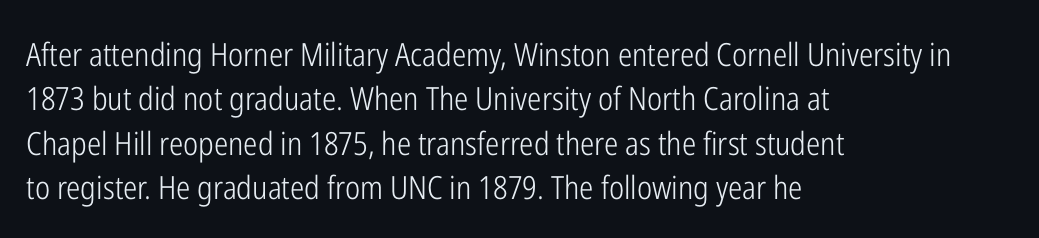
Q: Is the text bold? A: No.
Q: Is the text italic (slanted)? A: No, it is upright.
Q: Is the typeface a serif or a sans-serif typeface? A: Sans-serif.
Q: Is the text underlined? A: No.
Q: How is the paragraph aligned? A: Left-aligned.
Q: Is the spacing between letters normal or unusually wide? A: Normal.
Q: Is the spacing between lines tight, normal or loose? A: Normal.
Q: Width (condensed, normal, or wide)? A: Condensed.
Q: Stroke contrast? A: Low.
Q: x-height? A: Medium.
Q: Monospaced? A: No.
